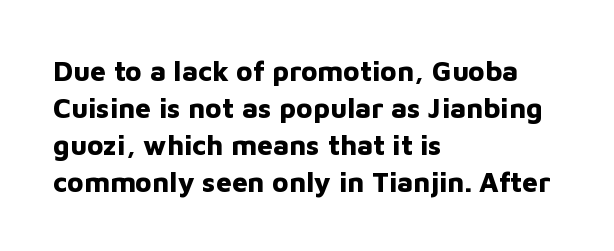
{"serif": "no", "italic": "no", "bold": "yes", "weight": "bold", "width": "normal", "stroke_contrast": "low", "x_height": "medium", "monospaced": "no", "underline": "no", "align": "left", "line_spacing": "normal", "line_spacing_ratio": 1.32, "letter_spacing": "normal", "letter_spacing_em": 0.0, "glyph_px": 28}
